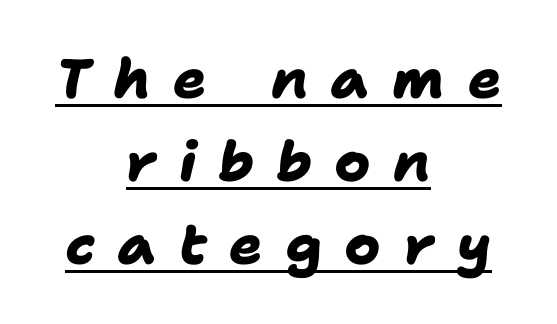
Q: Is the text bold? A: Yes.
Q: Is the typeface a serif or a sans-serif typeface? A: Sans-serif.
Q: Is the text underlined? A: Yes.
Q: How is the paragraph aligned? A: Centered.
Q: Is the spacing between letters normal or unusually wide? A: Unusually wide.
Q: Is the spacing between lines tight, normal or loose? A: Normal.
Q: Width (condensed, normal, or wide)? A: Normal.
Q: Stroke contrast? A: Low.
Q: x-height? A: Medium.
Q: Monospaced? A: No.
